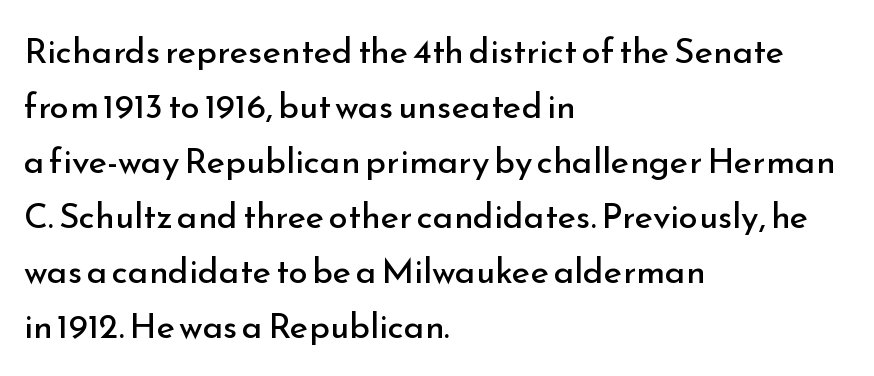
Upright lettering throughout. Do the characters align in a grid? No, the font is proportional. Stroke terminals: plain, sans-serif. Descenders are the only things crossing below the line. Students, observe: this is what conventionally led text looks like.
